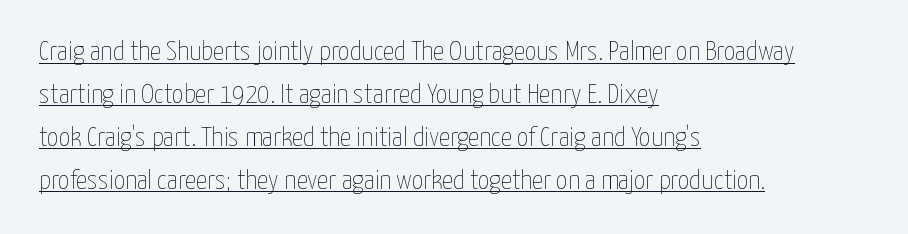
Q: Is the text bold? A: No.
Q: Is the text italic (slanted)? A: No, it is upright.
Q: Is the text underlined? A: Yes.
Q: How is the paragraph aligned? A: Left-aligned.
Q: Is the spacing between letters normal or unusually wide? A: Normal.
Q: Is the spacing between lines tight, normal or loose? A: Normal.
Q: Width (condensed, normal, or wide)? A: Condensed.
Q: Stroke contrast? A: Low.
Q: x-height? A: Medium.
Q: Monospaced? A: No.
